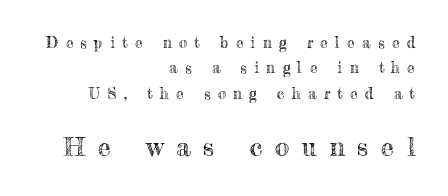
{"italic": "no", "underline": "no", "align": "right", "line_spacing": "normal", "line_spacing_ratio": 1.69, "letter_spacing": "wide", "letter_spacing_em": 0.49, "larger_block": "second", "size_ratio": 1.73, "glyph_px": 26}
